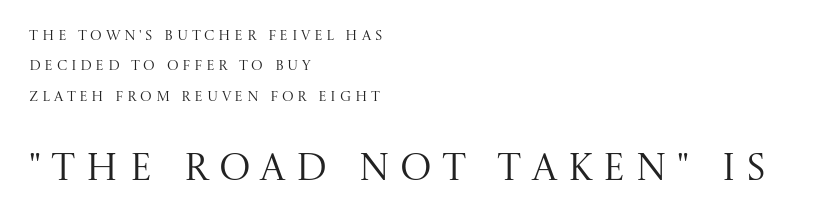
{"serif": "yes", "italic": "no", "bold": "no", "weight": "regular", "width": "normal", "stroke_contrast": "medium", "x_height": "large", "monospaced": "no", "underline": "no", "align": "left", "line_spacing": "loose", "line_spacing_ratio": 2.17, "letter_spacing": "wide", "letter_spacing_em": 0.26, "larger_block": "second", "size_ratio": 2.71, "glyph_px": 38}
